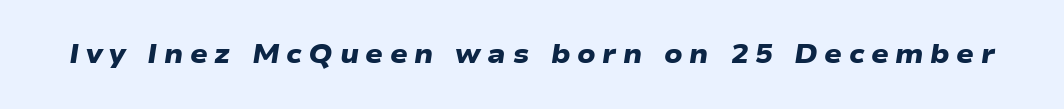
Q: Is the text bold? A: Yes.
Q: Is the text underlined? A: No.
Q: Is the spacing between letters normal or unusually wide? A: Unusually wide.
